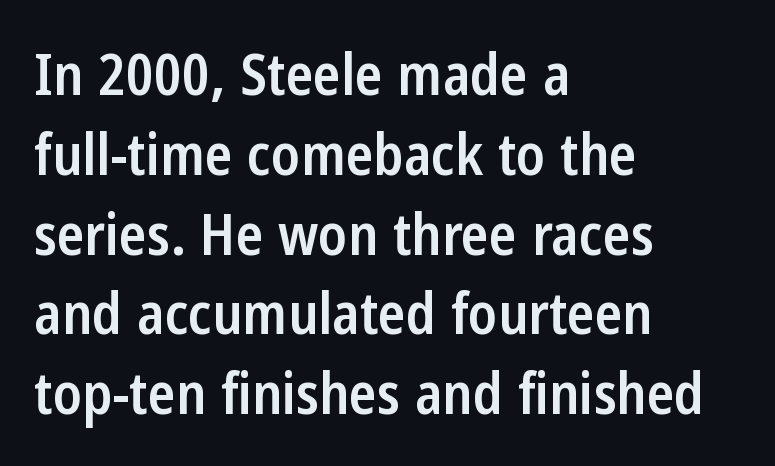
Italic? Not at all — the glyphs are vertical. The paragraph shown leans on its left margin. Between one letter and the next there's only the usual sliver of space. Descenders are the only things crossing below the line. A typesetter would call this proportional, since set widths differ per character.
